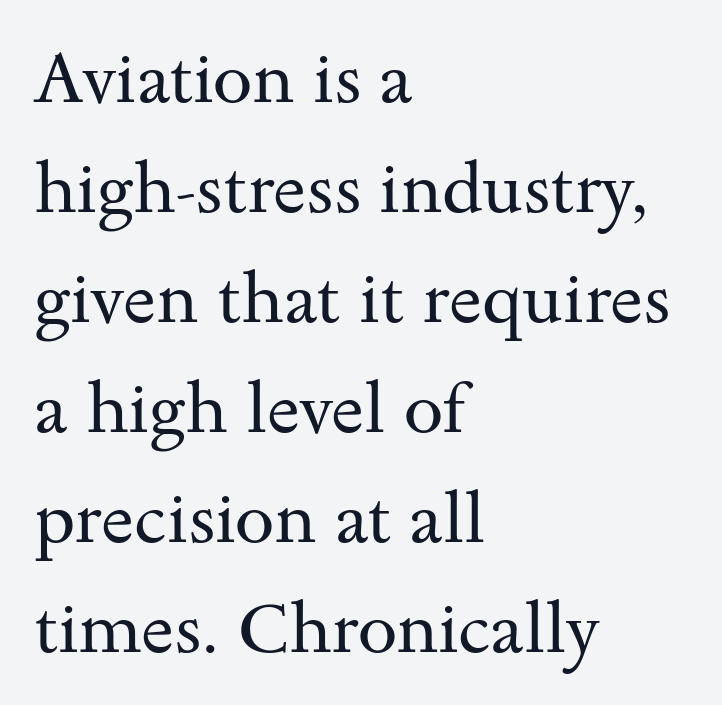
This is not heavy type; no bold has been used. Layout note: lines flush left. The designer went with a serif here, giving each stem small feet. The line-height multiplier appears to be the usual default. Here the designer chose a conventional face with non-uniform glyph widths. Nobody drew a line under any word here.
